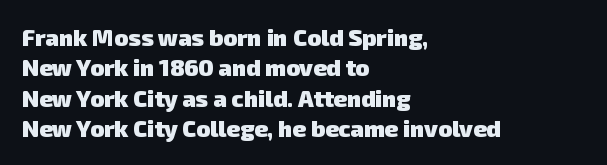
The image shows 23 px bold type; set left-aligned, normal line spacing (1.32x), normal letter spacing, not underlined.
